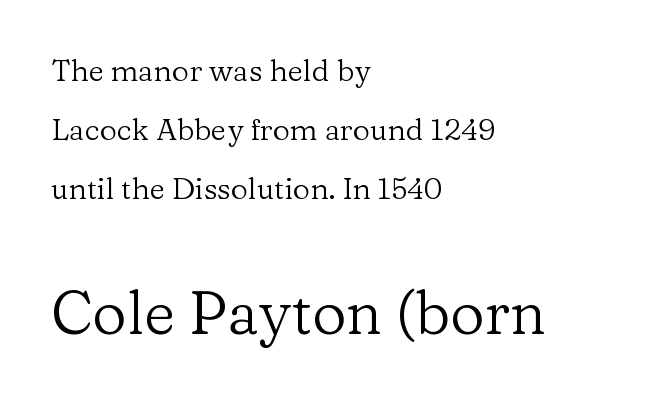
Interline gaps are noticeably wide in this sample. Larger block? The one below; the one above is distinctly smaller. Just letters on the line, the space beneath them empty. Looks like regular typesetting: each glyph gets only the width it needs. This is serif lettering, the kind often seen in printed books. The tracking reads as untouched default to a designer's eye.
